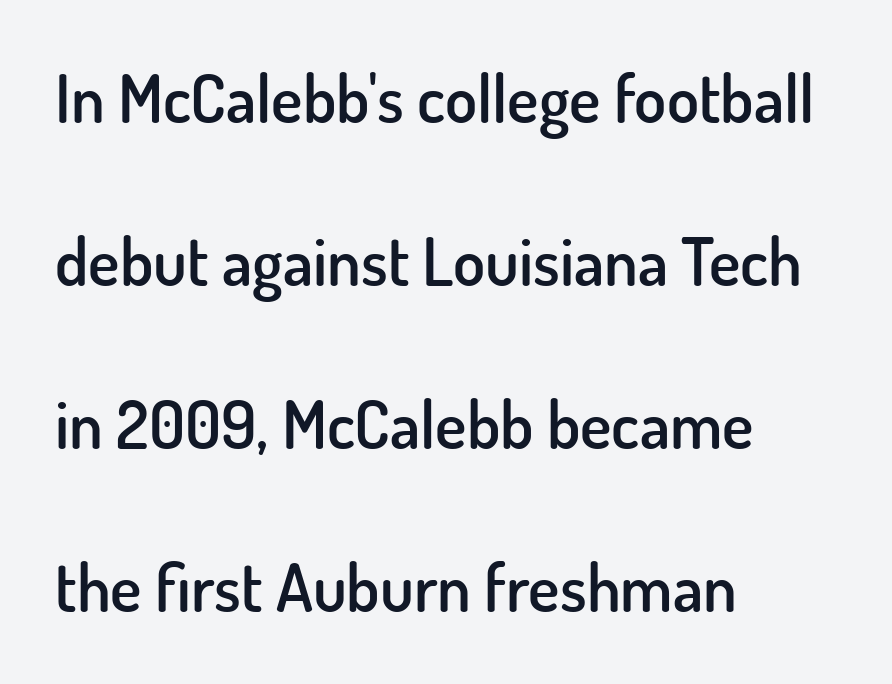
Q: Is the text bold? A: Semi-bold.
Q: Is the text italic (slanted)? A: No, it is upright.
Q: Is the typeface a serif or a sans-serif typeface? A: Sans-serif.
Q: Is the text underlined? A: No.
Q: How is the paragraph aligned? A: Left-aligned.
Q: Is the spacing between letters normal or unusually wide? A: Normal.
Q: Is the spacing between lines tight, normal or loose? A: Loose.
Q: Width (condensed, normal, or wide)? A: Normal.
Q: Stroke contrast? A: Low.
Q: x-height? A: Small.
Q: Monospaced? A: No.
